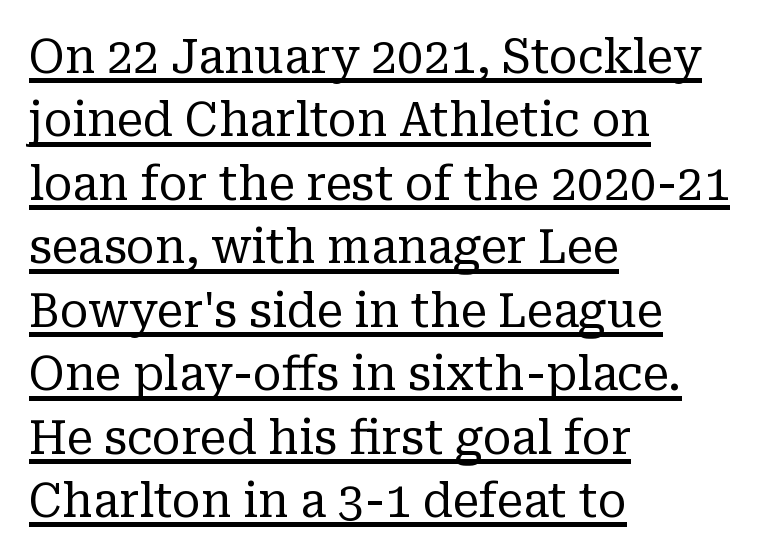
Each new line begins a customary step beneath the previous one. Bold? No — there's no thickening of the strokes. The face used here is seriffed, in the tradition of book romans. Looks like someone drew a line under every word here.
